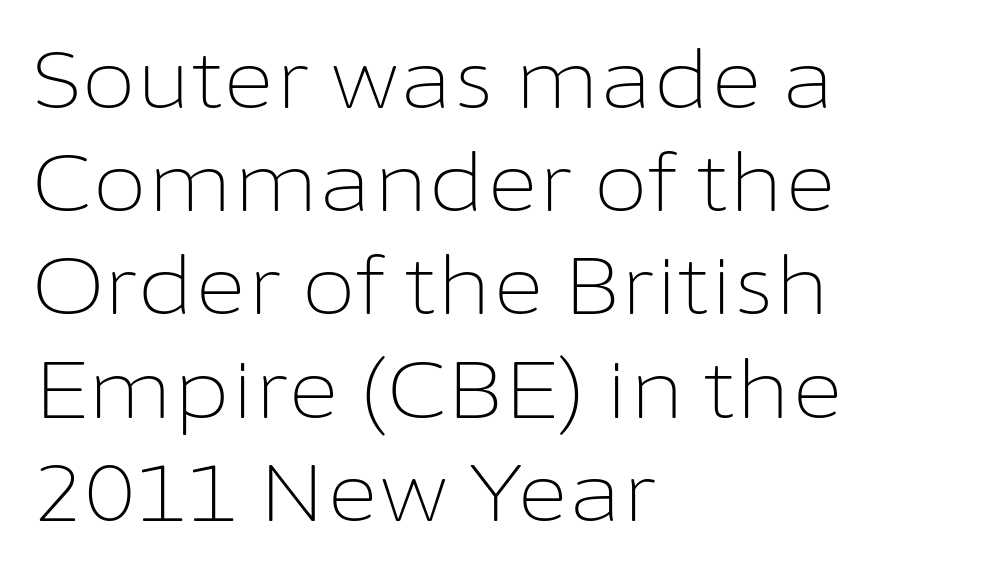
Q: Is the text bold? A: No.
Q: Is the text italic (slanted)? A: No, it is upright.
Q: Is the typeface a serif or a sans-serif typeface? A: Sans-serif.
Q: Is the text underlined? A: No.
Q: How is the paragraph aligned? A: Left-aligned.
Q: Is the spacing between letters normal or unusually wide? A: Normal.
Q: Is the spacing between lines tight, normal or loose? A: Normal.
Q: Width (condensed, normal, or wide)? A: Normal.
Q: Stroke contrast? A: Low.
Q: x-height? A: Medium.
Q: Monospaced? A: No.
